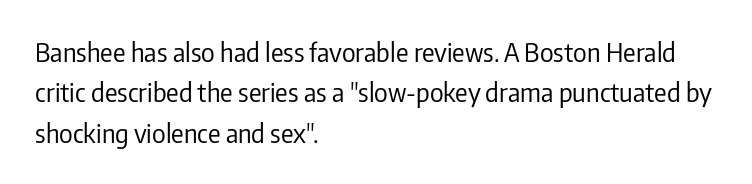
The image shows 26 px text type, upright; set left-aligned, normal line spacing (1.55x), normal letter spacing, not underlined.
